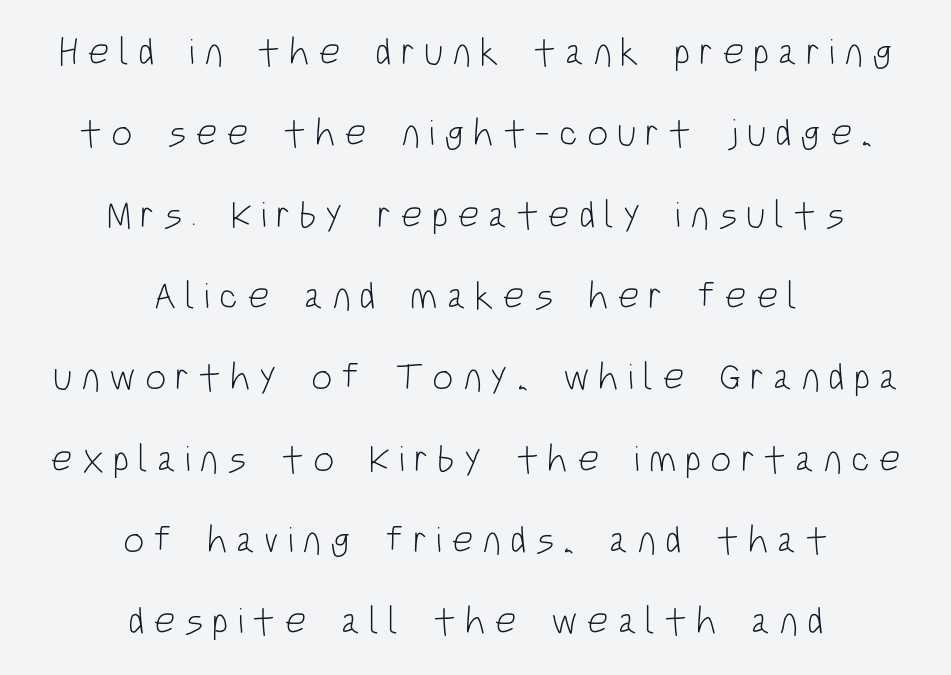
{"serif": "no", "italic": "no", "bold": "no", "weight": "light", "width": "condensed", "stroke_contrast": "low", "x_height": "large", "monospaced": "no", "underline": "no", "align": "center", "line_spacing": "loose", "line_spacing_ratio": 2.14, "letter_spacing": "wide", "letter_spacing_em": 0.23, "glyph_px": 38}
